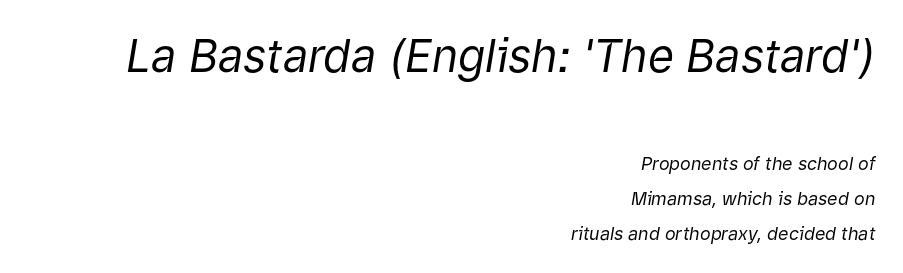
{"italic": "yes", "lean": "right", "slant_degrees": 9, "bold": "no", "weight": "regular", "width": "normal", "stroke_contrast": "low", "x_height": "medium", "monospaced": "no", "underline": "no", "align": "right", "line_spacing": "loose", "line_spacing_ratio": 1.95, "letter_spacing": "normal", "letter_spacing_em": 0.0, "larger_block": "first", "size_ratio": 2.5, "glyph_px": 45}
